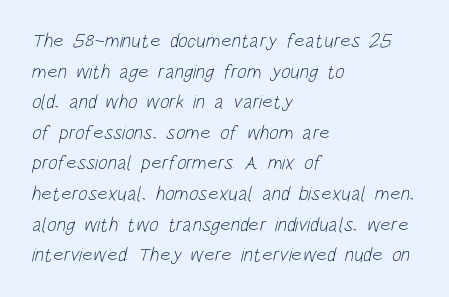
Horizontal bands of white between lines are of average thickness. Words float on clear page, feet unadorned. Vertical stems look standard width or narrower in stroke. Layout note: lines flush left. Tracking value appears to be zero — textbook default spacing.
